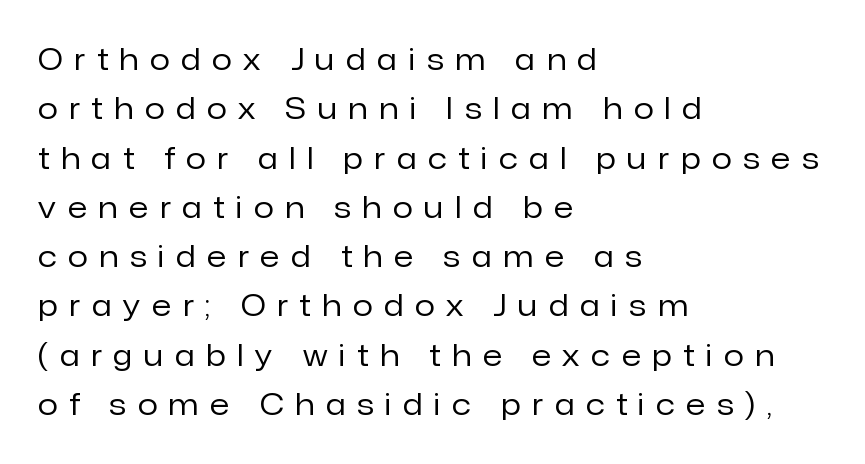
{"serif": "no", "italic": "no", "bold": "no", "weight": "regular", "width": "normal", "stroke_contrast": "low", "x_height": "medium", "monospaced": "no", "underline": "no", "align": "left", "line_spacing": "normal", "line_spacing_ratio": 1.7, "letter_spacing": "wide", "letter_spacing_em": 0.41, "glyph_px": 29}
